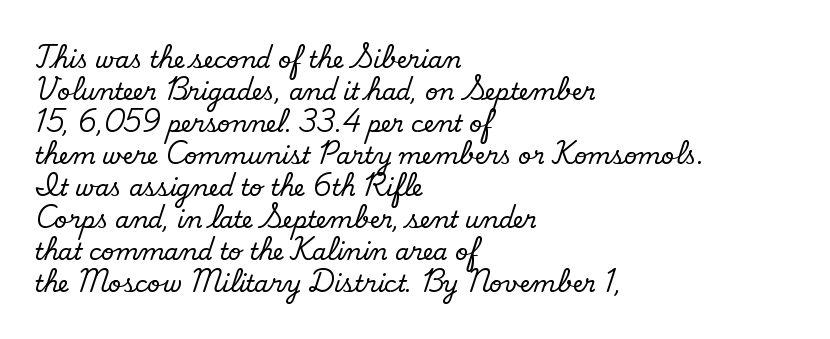
The typesetter chose a ragged-right arrangement here. Compared with typical paragraphs, the rows here are spaced about the same. Look at the tracking — it's just the regular setting, nothing added. The space beneath each line is pristine and unruled. Caption: face not bold, strokes unweighted.
